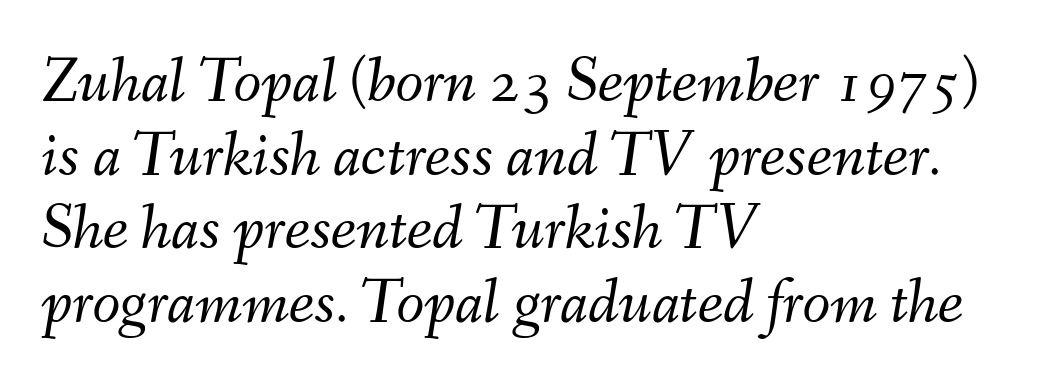
Q: Is the text bold? A: No.
Q: Is the text italic (slanted)? A: Yes, it leans right by about 9 degrees.
Q: Is the text underlined? A: No.
Q: How is the paragraph aligned? A: Left-aligned.
Q: Is the spacing between letters normal or unusually wide? A: Normal.
Q: Is the spacing between lines tight, normal or loose? A: Tight.
Q: Width (condensed, normal, or wide)? A: Normal.
Q: Stroke contrast? A: Medium.
Q: x-height? A: Small.
Q: Monospaced? A: No.
